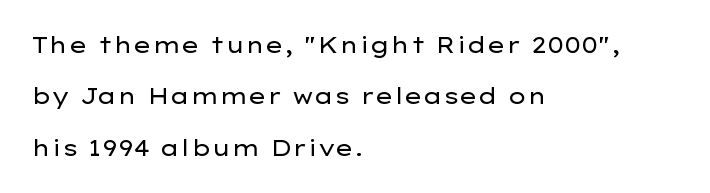
{"italic": "no", "bold": "no", "underline": "no", "align": "left", "line_spacing": "loose", "line_spacing_ratio": 2.33, "letter_spacing": "normal", "letter_spacing_em": 0.0, "glyph_px": 22}
